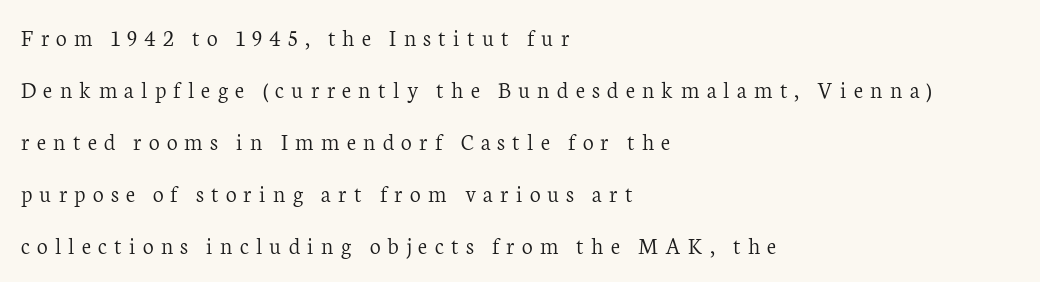
A roman cut, with each character standing at attention. Inter-character spacing is expanded well beyond the font's built-in metrics. On a weight scale, this lands at 450 or below. These lines are set flush left with a ragged right edge. The space beneath each line is pristine and unruled. Leading: increased.
